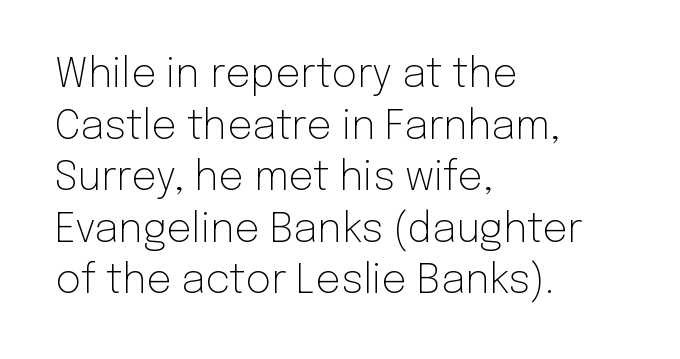
Regarding leading, the lines here are spaced in the standard way. Check the space under the baseline: it is left empty. Alignment: flush left. The text was rendered using a sans face with plain stroke endings.
